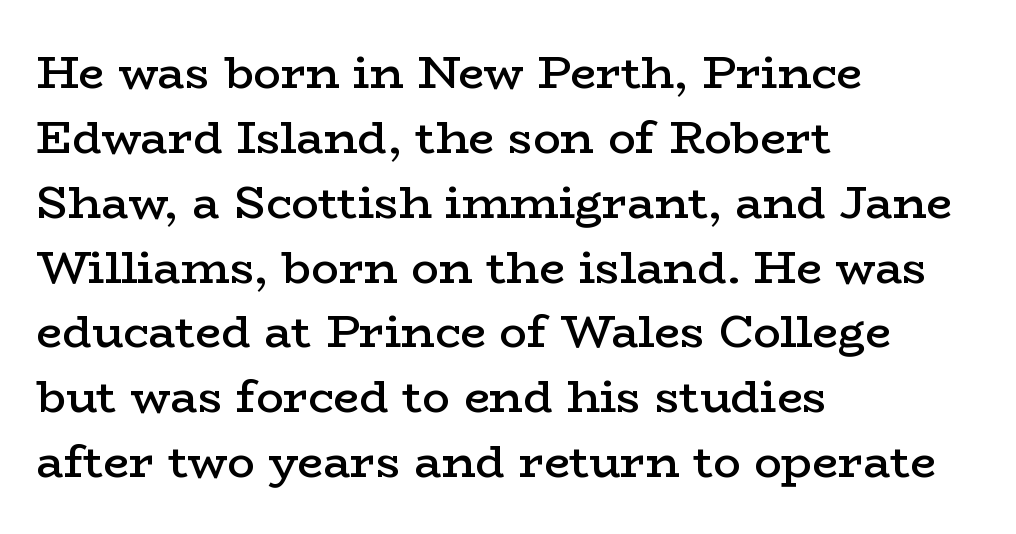
Ascenders rise straight up at ninety degrees. The passage is arranged the way most books set body copy — flush left. Glyph-to-glyph distance matches everyday printed text. The glyphs in this specimen are seriffed. Spacing verdict: proportional, widths tailored to each character.
